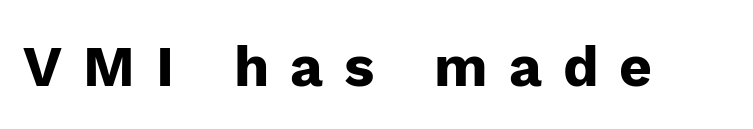
Q: Is the text bold? A: Yes.
Q: Is the text italic (slanted)? A: No, it is upright.
Q: Is the typeface a serif or a sans-serif typeface? A: Sans-serif.
Q: Is the text underlined? A: No.
Q: Is the spacing between letters normal or unusually wide? A: Unusually wide.
Q: Width (condensed, normal, or wide)? A: Normal.
Q: Stroke contrast? A: Low.
Q: x-height? A: Medium.
Q: Monospaced? A: No.
